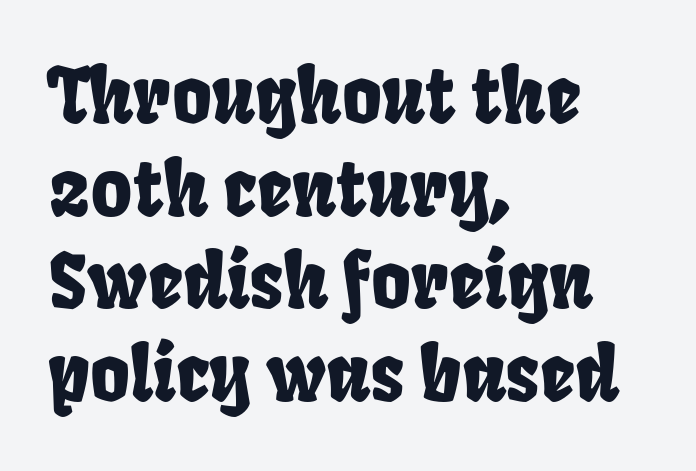
These lines are rendered in a variable-pitch font. Rule under the text: the space is simply empty. Nothing sits at the stroke ends, so this counts as sans-serif. These lines keep a tight, regular rhythm from letter to letter. Alignment: flush left.
